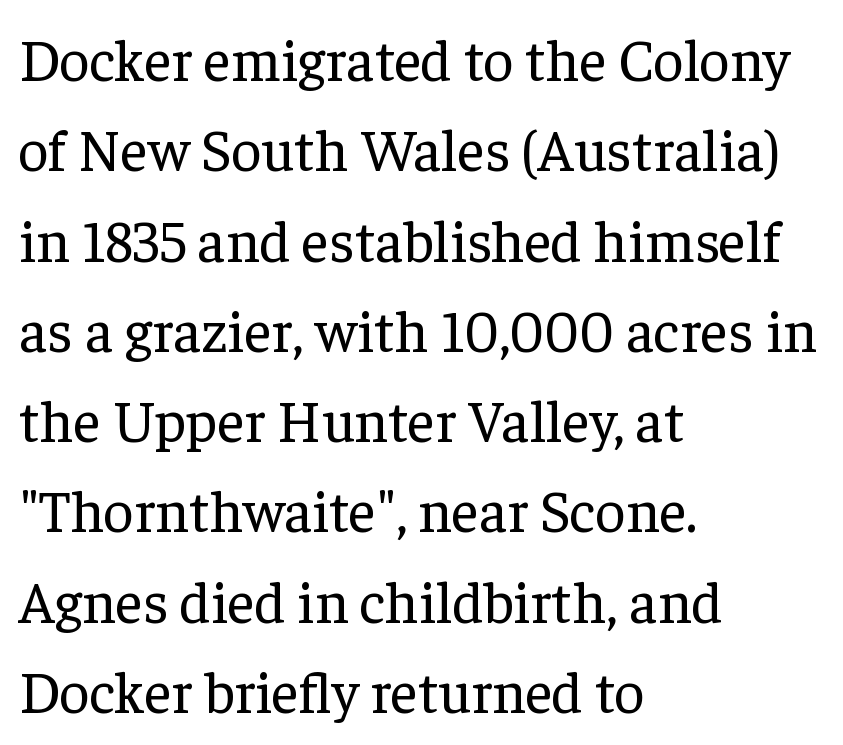
The image shows 59 px regular-weight serif type, upright; set left-aligned, normal line spacing (1.53x), normal letter spacing, not underlined; low stroke contrast and a medium x-height.
